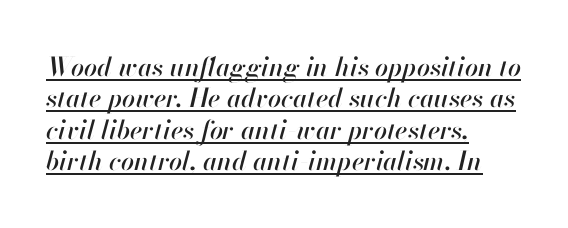
Q: Is the text italic (slanted)? A: Yes, it leans right by about 13 degrees.
Q: Is the text underlined? A: Yes.
Q: How is the paragraph aligned? A: Left-aligned.
Q: Is the spacing between letters normal or unusually wide? A: Normal.
